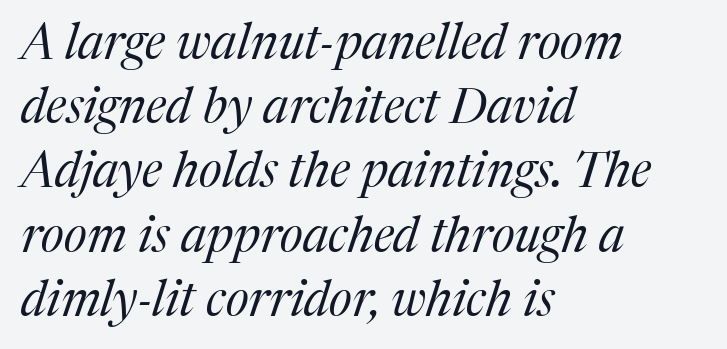
The image shows 49 px regular-weight serif type, italic (leaning right); set left-aligned, normal line spacing (1.31x), normal letter spacing, not underlined; medium stroke contrast and a medium x-height.
